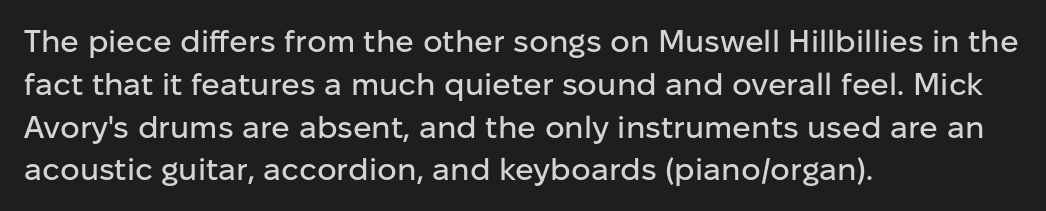
The lines sit at an ordinary, default distance from one another. Alignment: flush left. You could call the tracking neutral — neither tight nor loose. Every character sits straight up, as roman type does.
